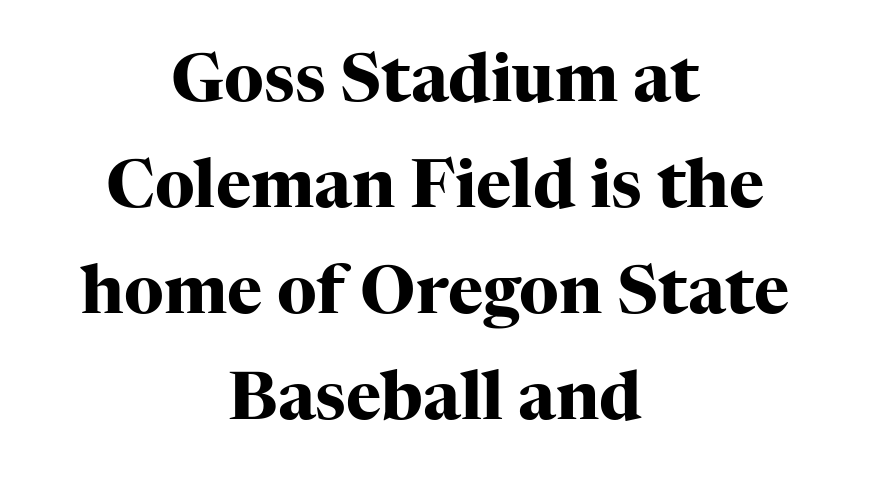
Q: Is the text bold? A: Yes.
Q: Is the text italic (slanted)? A: No, it is upright.
Q: Is the typeface a serif or a sans-serif typeface? A: Serif.
Q: Is the text underlined? A: No.
Q: How is the paragraph aligned? A: Centered.
Q: Is the spacing between letters normal or unusually wide? A: Normal.
Q: Is the spacing between lines tight, normal or loose? A: Normal.
Q: Width (condensed, normal, or wide)? A: Normal.
Q: Stroke contrast? A: High.
Q: x-height? A: Medium.
Q: Monospaced? A: No.
